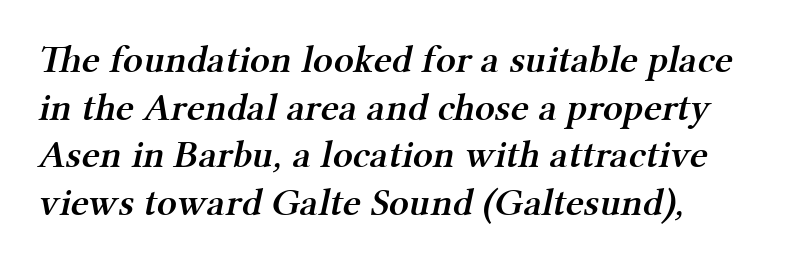
Q: Is the text bold? A: Semi-bold.
Q: Is the typeface a serif or a sans-serif typeface? A: Serif.
Q: Is the text underlined? A: No.
Q: Is the spacing between letters normal or unusually wide? A: Normal.
Q: Width (condensed, normal, or wide)? A: Normal.
Q: Stroke contrast? A: Medium.
Q: x-height? A: Medium.
Q: Monospaced? A: No.
